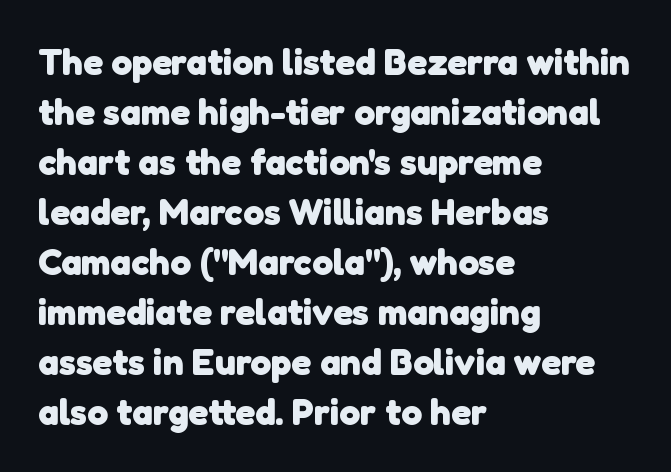
The face used here has the dense, thick strokes of a bold. Serifs: no, the terminals of the letterforms are clean. Horizontally, the lines are justified to the leading edge only. Regular leading. This rendering leaves character spacing at its baseline value. Check the space under the baseline: it is left empty.
